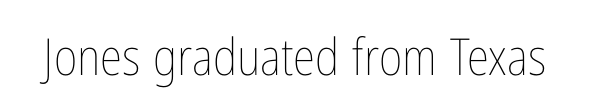
{"italic": "no", "bold": "no", "weight": "thin", "width": "condensed", "stroke_contrast": "low", "x_height": "medium", "monospaced": "no", "underline": "no", "letter_spacing": "normal", "letter_spacing_em": 0.0, "glyph_px": 51}
